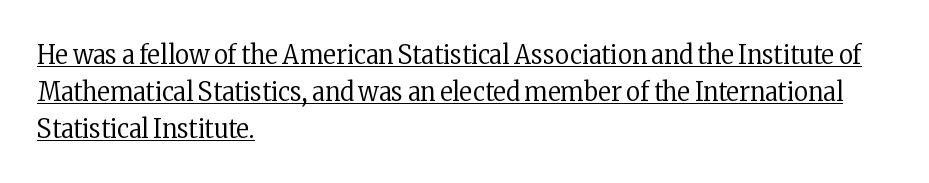
{"italic": "no", "bold": "no", "underline": "yes", "align": "left", "line_spacing": "normal", "line_spacing_ratio": 1.37, "letter_spacing": "normal", "letter_spacing_em": 0.0, "glyph_px": 27}
